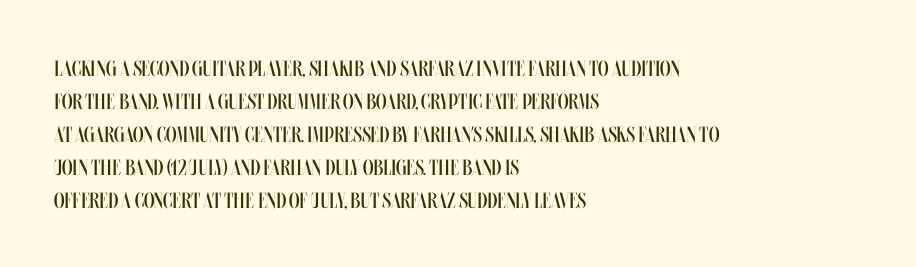
The image shows 22 px text type, upright; set left-aligned, normal line spacing (1.5x), normal letter spacing, not underlined.
